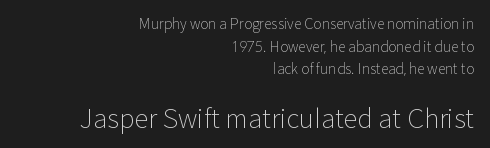
Q: Is the text bold? A: No.
Q: Is the text italic (slanted)? A: No, it is upright.
Q: Is the text underlined? A: No.
Q: How is the paragraph aligned? A: Right-aligned.
Q: Is the spacing between letters normal or unusually wide? A: Normal.
Q: Is the spacing between lines tight, normal or loose? A: Normal.
Q: Which block of text is set in a larger size, the first (top) or the second (bottom)? A: The second (bottom) one.
